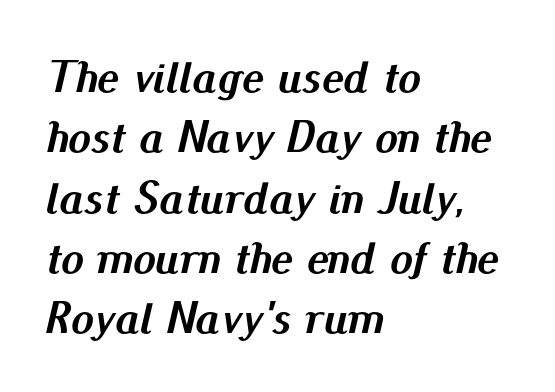
{"italic": "yes", "lean": "right", "slant_degrees": 13, "bold": "yes", "weight": "semibold", "width": "normal", "stroke_contrast": "medium", "x_height": "small", "monospaced": "no", "underline": "no", "align": "left", "line_spacing": "normal", "line_spacing_ratio": 1.31, "letter_spacing": "normal", "letter_spacing_em": 0.0, "glyph_px": 46}
